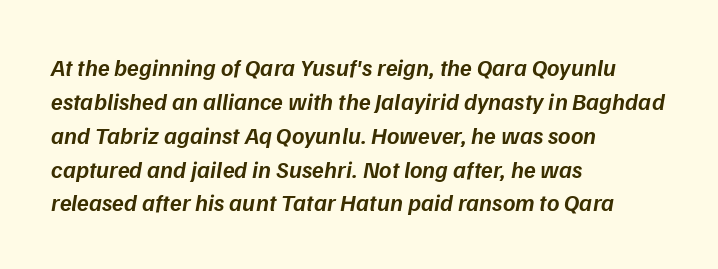
Q: Is the text bold? A: Semi-bold.
Q: Is the text italic (slanted)? A: Yes, it leans right by about 9 degrees.
Q: Is the text underlined? A: No.
Q: How is the paragraph aligned? A: Left-aligned.
Q: Is the spacing between letters normal or unusually wide? A: Normal.
Q: Is the spacing between lines tight, normal or loose? A: Normal.
